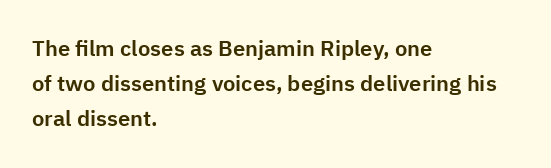
{"italic": "no", "underline": "no", "align": "left", "line_spacing": "normal", "line_spacing_ratio": 1.59, "letter_spacing": "normal", "letter_spacing_em": 0.0, "glyph_px": 22}
